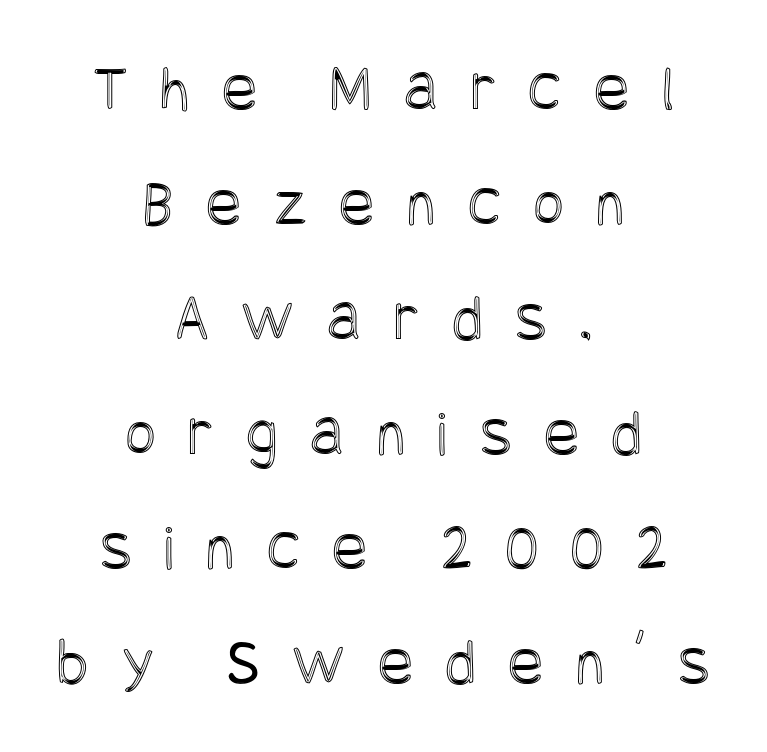
{"italic": "no", "width": "condensed", "x_height": "large", "underline": "no", "align": "center", "line_spacing_ratio": 1.74, "letter_spacing": "wide", "letter_spacing_em": 0.49, "glyph_px": 66}
